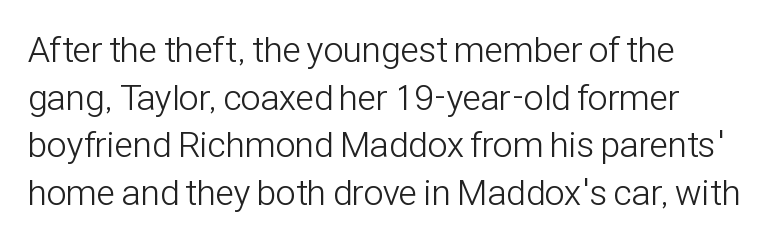
Unlike italic type, these characters show no tilt at all. The text was rendered using a sans face with plain stroke endings. Varying glyph widths throughout — classic text-font behaviour. Leading: standard. The rag falls on the right side of this text block.
